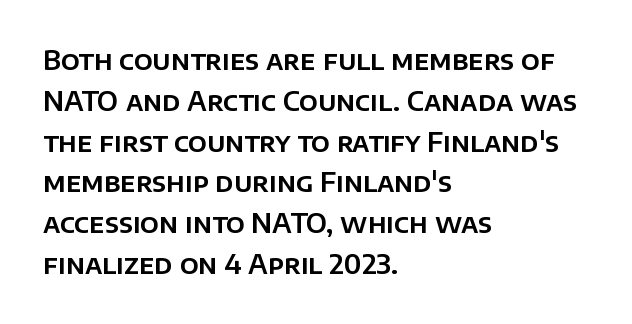
{"italic": "no", "underline": "no", "align": "left", "line_spacing": "normal", "line_spacing_ratio": 1.57, "letter_spacing": "normal", "letter_spacing_em": 0.0, "glyph_px": 26}
